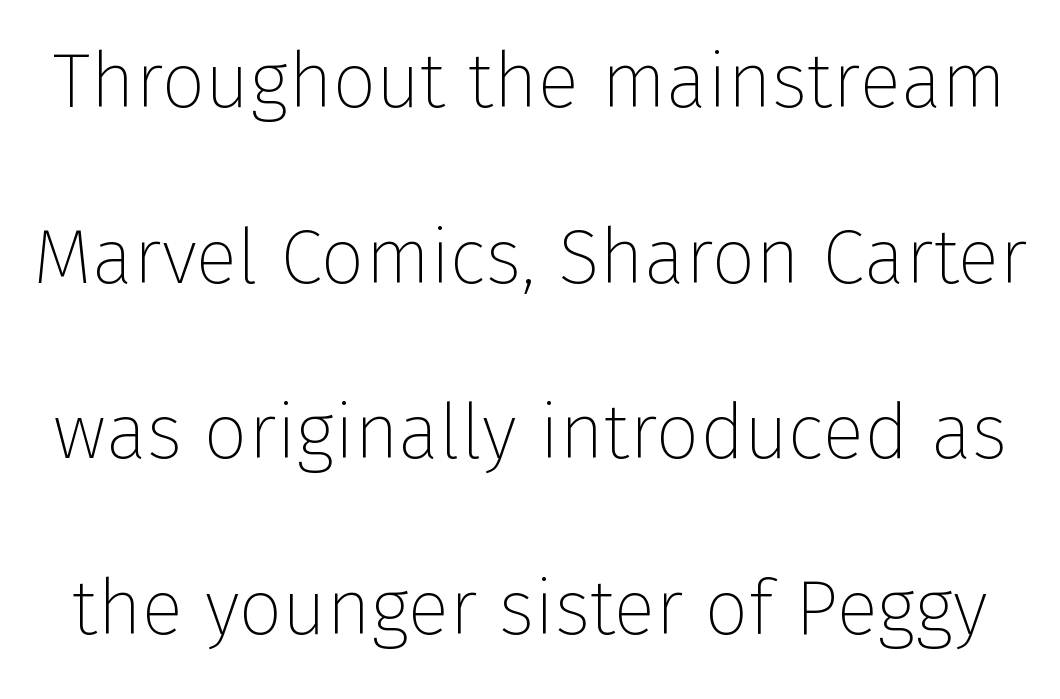
Q: Is the text bold? A: No.
Q: Is the text italic (slanted)? A: No, it is upright.
Q: Is the typeface a serif or a sans-serif typeface? A: Sans-serif.
Q: Is the text underlined? A: No.
Q: Is the spacing between letters normal or unusually wide? A: Normal.
Q: Is the spacing between lines tight, normal or loose? A: Loose.
Q: Width (condensed, normal, or wide)? A: Normal.
Q: Stroke contrast? A: Low.
Q: x-height? A: Medium.
Q: Monospaced? A: No.
